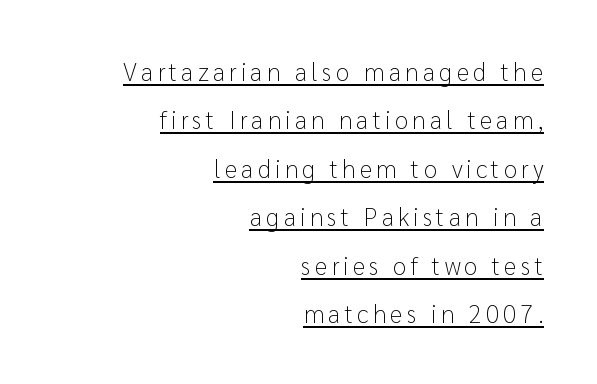
{"italic": "no", "bold": "no", "underline": "yes", "align": "right", "line_spacing": "loose", "line_spacing_ratio": 1.94, "glyph_px": 25}
